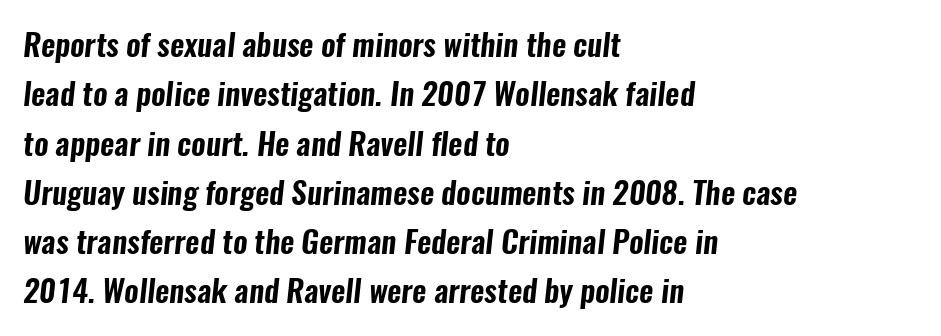
The image shows 31 px condensed sans-serif type; set left-aligned, normal line spacing (1.59x), normal letter spacing, not underlined; low stroke contrast and a medium x-height.
